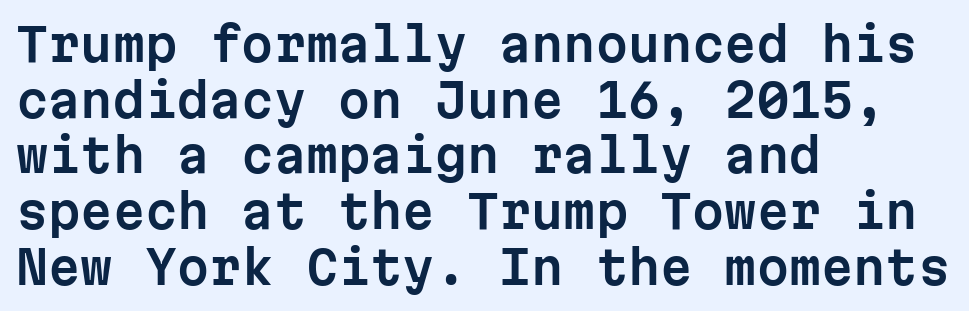
The image shows 46 px sans-serif type, upright, monospaced; set left-aligned, line spacing 1.21x, normal letter spacing, not underlined; low stroke contrast and a medium x-height.
